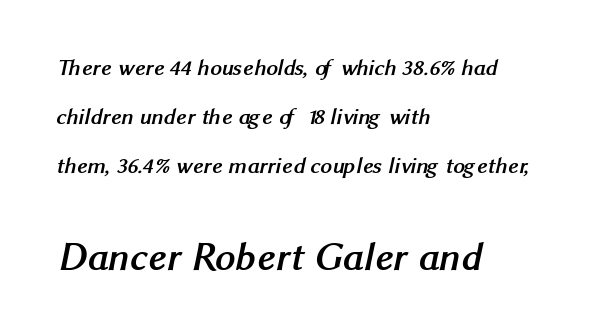
Emphasis by weight is at full strength: bold. Glyph-to-glyph distance matches everyday printed text. Serifs: no, the terminals of the letterforms are clean. Where is the straight margin? On the left. Each row of text sits above clean, open space. Note: smaller setting up top, larger setting below.
